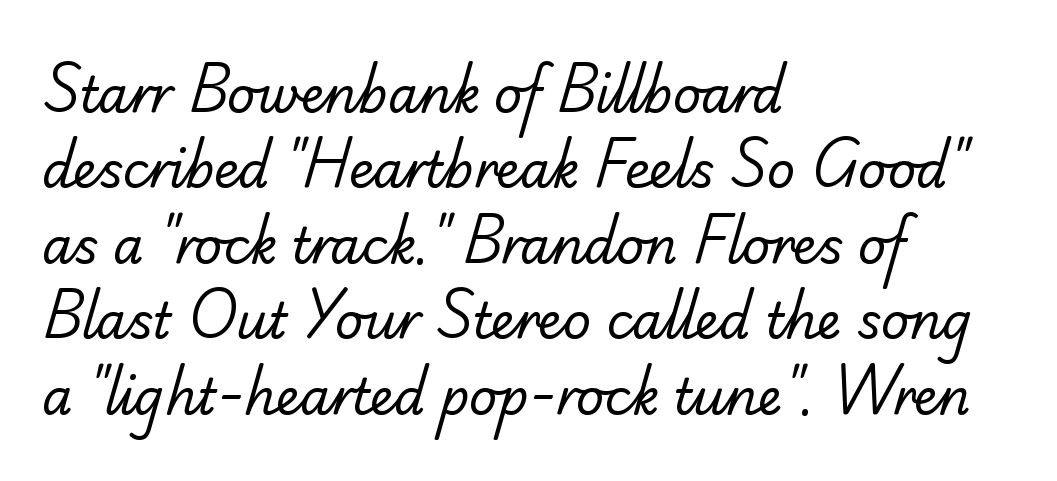
The string is rendered with underlining switched off. Think of a printed novel: that variable character pitch is what you see here. Standard letterfit; no display-style spreading of the glyphs. Line starts are locked; line ends wander.
